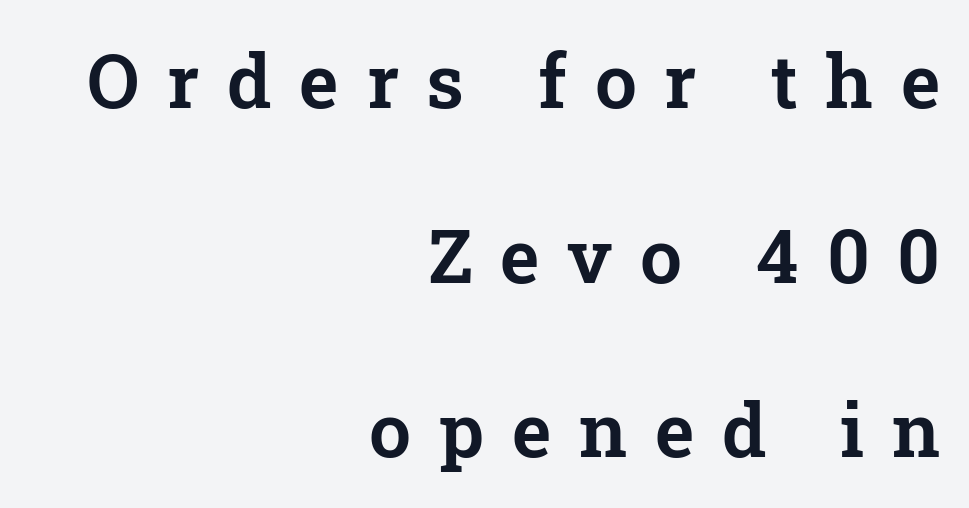
Q: Is the text italic (slanted)? A: No, it is upright.
Q: Is the typeface a serif or a sans-serif typeface? A: Serif.
Q: Is the text underlined? A: No.
Q: How is the paragraph aligned? A: Right-aligned.
Q: Is the spacing between letters normal or unusually wide? A: Unusually wide.
Q: Is the spacing between lines tight, normal or loose? A: Loose.
Q: Width (condensed, normal, or wide)? A: Normal.
Q: Stroke contrast? A: Low.
Q: x-height? A: Medium.
Q: Monospaced? A: No.
